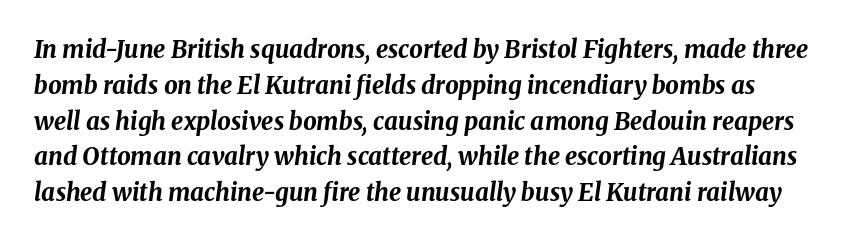
A typesetter would call this zero additional tracking. Nobody drew a line under any word here. The letters are bold, with thick, heavy strokes. Style check: oblique.
